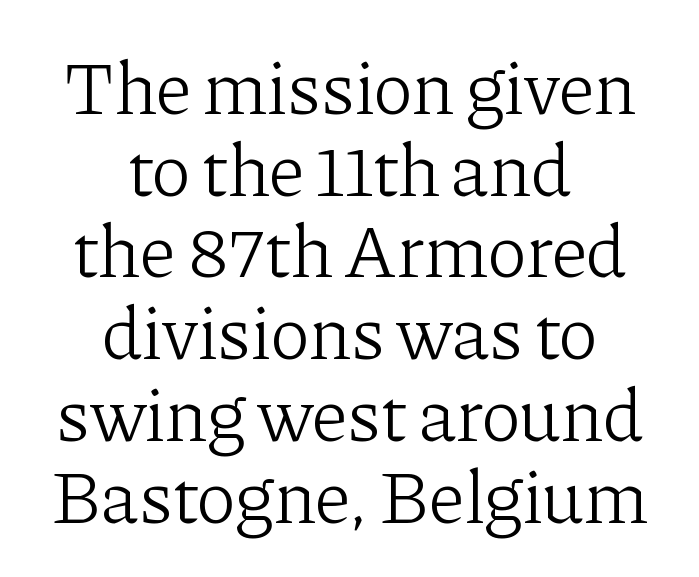
Q: Is the text bold? A: No.
Q: Is the text italic (slanted)? A: No, it is upright.
Q: Is the typeface a serif or a sans-serif typeface? A: Serif.
Q: Is the text underlined? A: No.
Q: How is the paragraph aligned? A: Centered.
Q: Is the spacing between letters normal or unusually wide? A: Normal.
Q: Is the spacing between lines tight, normal or loose? A: Tight.
Q: Width (condensed, normal, or wide)? A: Normal.
Q: Stroke contrast? A: Low.
Q: x-height? A: Medium.
Q: Monospaced? A: No.
